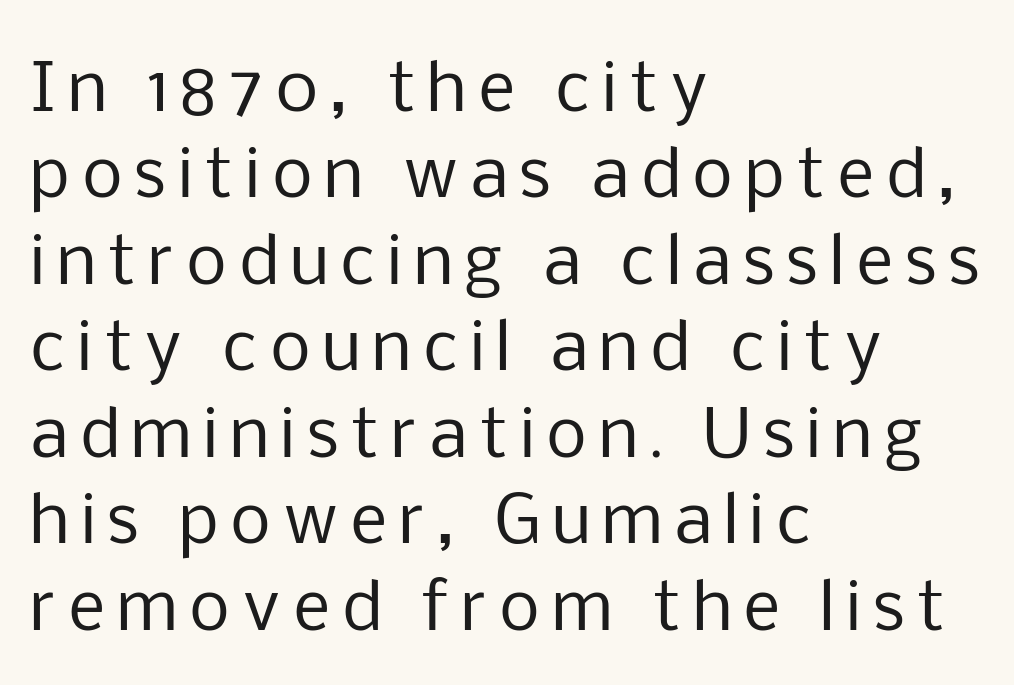
The image shows 65 px regular-weight sans-serif type, upright; set left-aligned, normal line spacing (1.33x), not underlined; low stroke contrast and a medium x-height.
